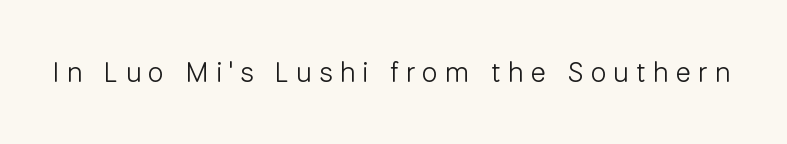
{"serif": "no", "italic": "no", "bold": "no", "weight": "light", "width": "normal", "stroke_contrast": "low", "x_height": "medium", "monospaced": "no", "underline": "no", "letter_spacing": "wide", "letter_spacing_em": 0.26, "glyph_px": 28}
